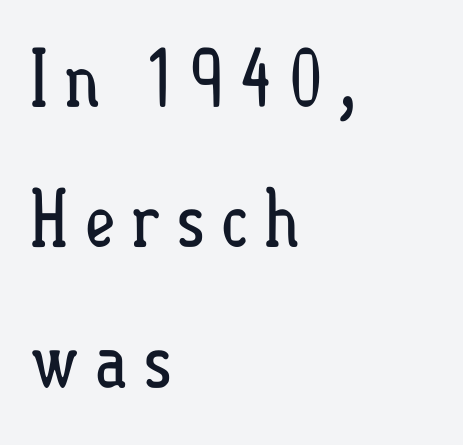
Spacing verdict: proportional, widths tailored to each character. Rule under the text: the space is simply empty. The lettering holds an erect, upright posture throughout. Line starts are locked; line ends wander. A quiet, ordinary-to-light weight characterises the typeface.
